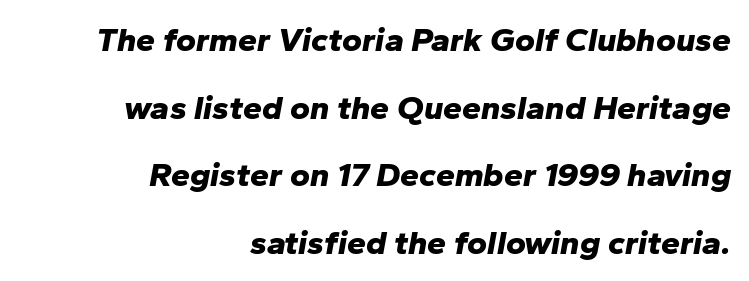
Q: Is the text bold? A: Yes.
Q: Is the text italic (slanted)? A: Yes, it leans right by about 10 degrees.
Q: Is the text underlined? A: No.
Q: How is the paragraph aligned? A: Right-aligned.
Q: Is the spacing between letters normal or unusually wide? A: Normal.
Q: Is the spacing between lines tight, normal or loose? A: Loose.
Q: Width (condensed, normal, or wide)? A: Normal.
Q: Stroke contrast? A: Low.
Q: x-height? A: Medium.
Q: Monospaced? A: No.
